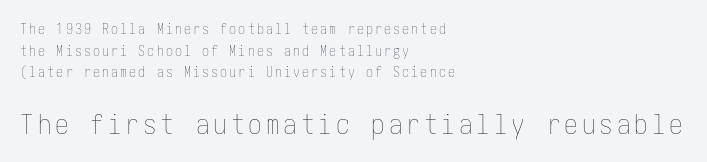
{"italic": "no", "bold": "no", "underline": "no", "align": "left", "line_spacing": "normal", "line_spacing_ratio": 1.55, "larger_block": "second", "size_ratio": 1.93, "glyph_px": 27}
